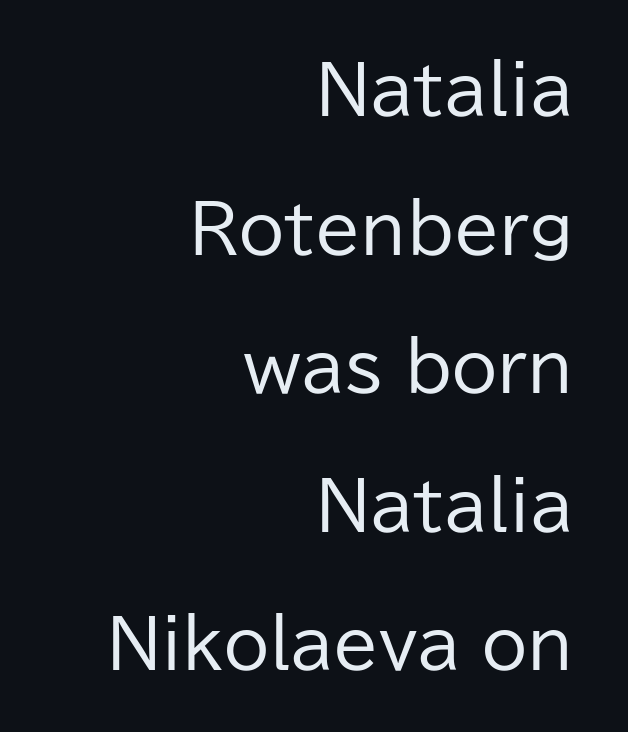
The image shows 66 px regular-weight sans-serif type, upright; set right-aligned, loose line spacing (2.1x), normal letter spacing, not underlined; low stroke contrast and a medium x-height.
